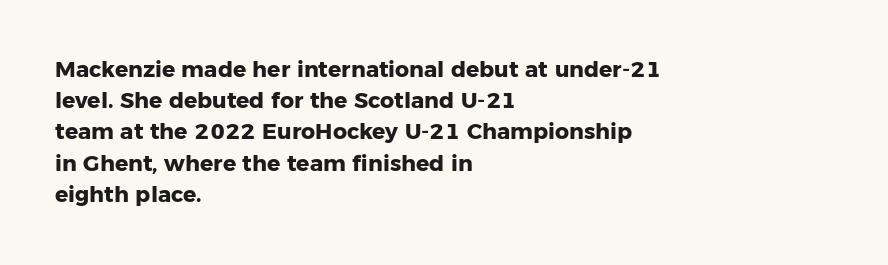
{"italic": "no", "bold": "yes", "underline": "no", "align": "left", "line_spacing": "normal", "line_spacing_ratio": 1.42, "letter_spacing": "normal", "letter_spacing_em": 0.0, "glyph_px": 22}
